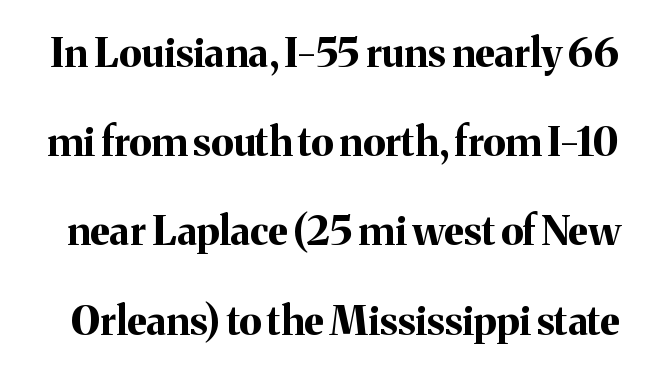
Caption: standard tracking, unaltered. This sample has the flowing, uneven cadence of proportional lettering. I'd describe the lettering as bold — thick and assertive. The axis of the letterforms is exactly vertical. The passage shown is typeset with a serif family.
